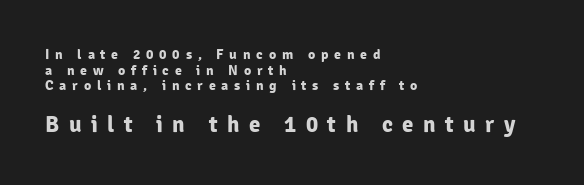
Q: Is the text bold? A: Yes.
Q: Is the text italic (slanted)? A: No, it is upright.
Q: Is the text underlined? A: No.
Q: How is the paragraph aligned? A: Left-aligned.
Q: Is the spacing between letters normal or unusually wide? A: Unusually wide.
Q: Is the spacing between lines tight, normal or loose? A: Tight.
Q: Which block of text is set in a larger size, the first (top) or the second (bottom)? A: The second (bottom) one.
